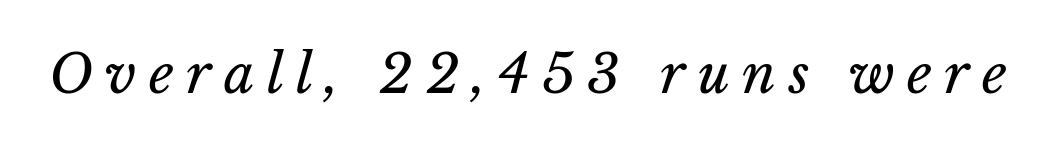
The image shows 54 px regular-weight type, italic (leaning right); set unusually wide letter spacing (+0.23 em), not underlined; low stroke contrast and a medium x-height.
